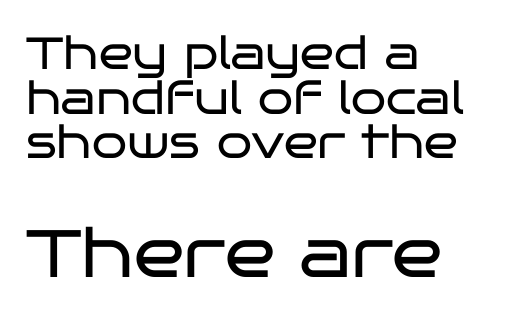
Is this a fixed-width face? No — the glyphs have proportional, varying widths. The passage shown is typeset with a sans-serif family. Type size steps up from the first block to the second. The lettering stays uniformly vertical, giving the passage a roman look.
